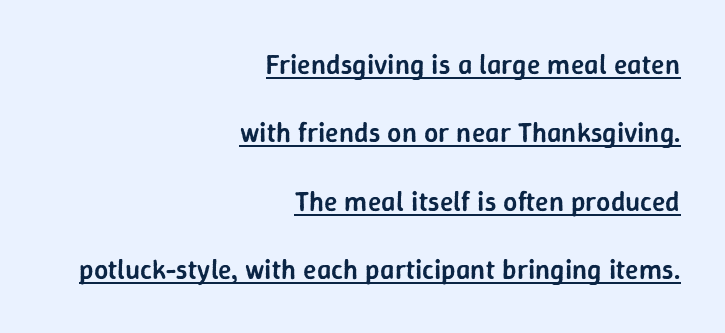
Q: Is the text bold? A: Semi-bold.
Q: Is the text italic (slanted)? A: No, it is upright.
Q: Is the typeface a serif or a sans-serif typeface? A: Sans-serif.
Q: Is the text underlined? A: Yes.
Q: How is the paragraph aligned? A: Right-aligned.
Q: Is the spacing between letters normal or unusually wide? A: Normal.
Q: Is the spacing between lines tight, normal or loose? A: Loose.
Q: Width (condensed, normal, or wide)? A: Normal.
Q: Stroke contrast? A: Low.
Q: x-height? A: Medium.
Q: Monospaced? A: No.
